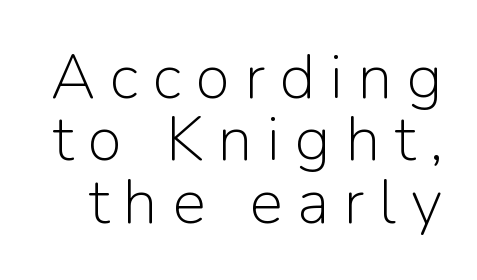
{"serif": "no", "italic": "no", "bold": "no", "weight": "light", "width": "normal", "stroke_contrast": "low", "x_height": "medium", "monospaced": "no", "underline": "no", "line_spacing": "tight", "line_spacing_ratio": 0.99, "letter_spacing": "wide", "letter_spacing_em": 0.23, "glyph_px": 63}
